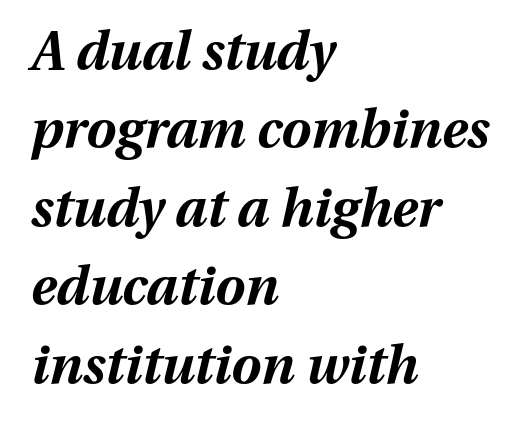
The image shows 53 px bold type, italic (leaning right); set left-aligned, normal line spacing (1.48x), normal letter spacing, not underlined; medium stroke contrast and a medium x-height.
